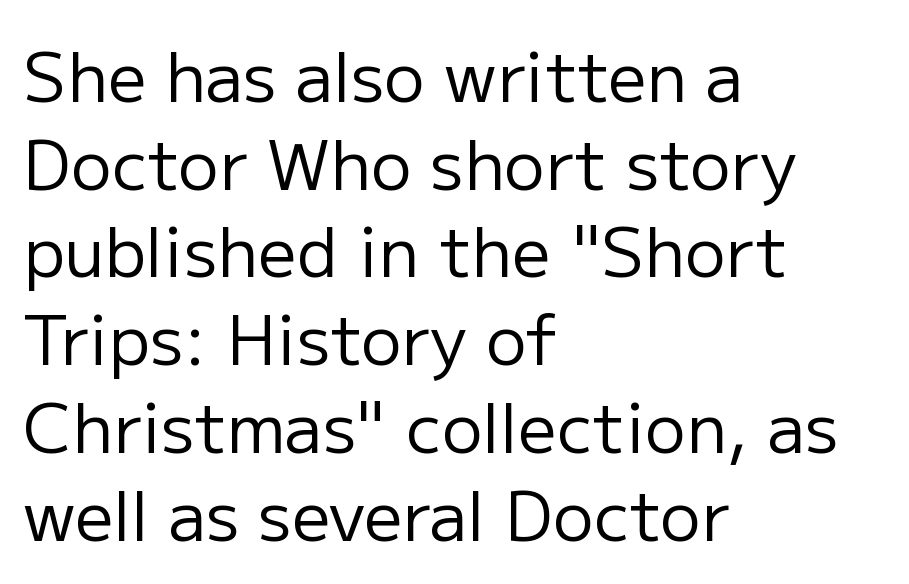
Q: Is the text bold? A: No.
Q: Is the text italic (slanted)? A: No, it is upright.
Q: Is the typeface a serif or a sans-serif typeface? A: Sans-serif.
Q: Is the text underlined? A: No.
Q: How is the paragraph aligned? A: Left-aligned.
Q: Is the spacing between letters normal or unusually wide? A: Normal.
Q: Is the spacing between lines tight, normal or loose? A: Normal.
Q: Width (condensed, normal, or wide)? A: Normal.
Q: Stroke contrast? A: Low.
Q: x-height? A: Medium.
Q: Monospaced? A: No.
